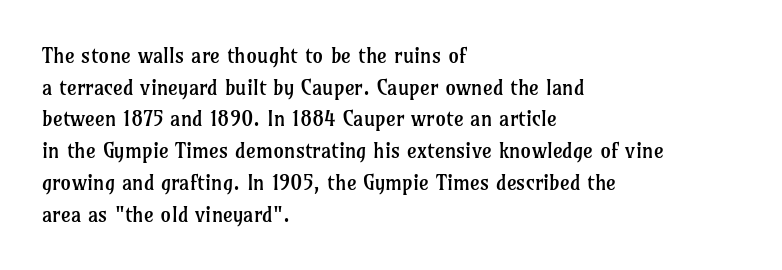
{"italic": "no", "bold": "no", "underline": "no", "align": "left", "line_spacing": "normal", "line_spacing_ratio": 1.51, "letter_spacing": "normal", "letter_spacing_em": 0.0, "glyph_px": 21}
